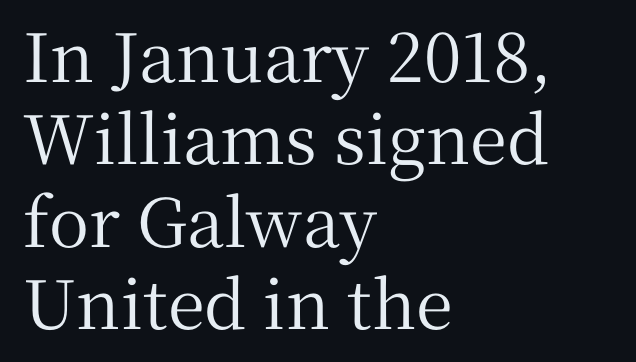
The string is rendered with underlining switched off. This is roman type, the default non-slanted kind. These lines are rendered in a variable-pitch font. Is the block centered? No — it sits flush against the left margin. This rendering leaves character spacing at its baseline value.
